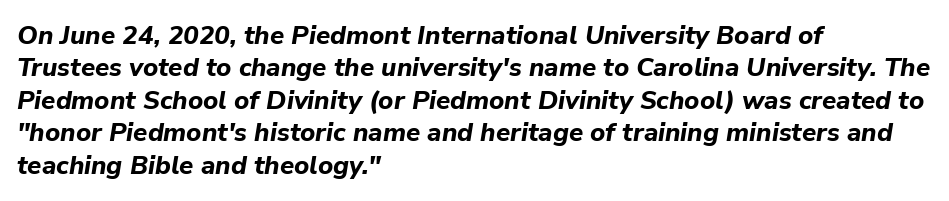
Q: Is the text bold? A: Yes.
Q: Is the text italic (slanted)? A: Yes, it leans right by about 9 degrees.
Q: Is the text underlined? A: No.
Q: How is the paragraph aligned? A: Left-aligned.
Q: Is the spacing between letters normal or unusually wide? A: Normal.
Q: Is the spacing between lines tight, normal or loose? A: Normal.
